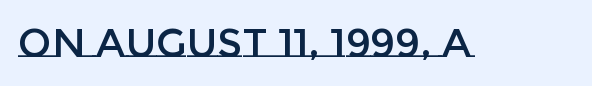
The image shows 40 px text type, upright; set normal letter spacing, not underlined; low stroke contrast and a large x-height.
